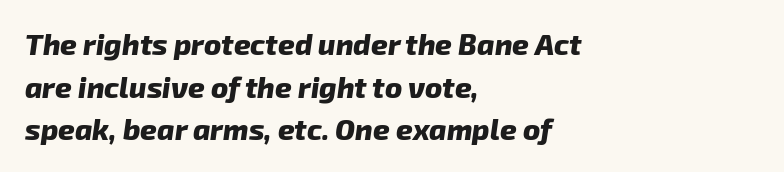
{"serif": "no", "bold": "yes", "weight": "heavy", "width": "normal", "stroke_contrast": "low", "x_height": "medium", "monospaced": "no", "underline": "no", "align": "left", "line_spacing": "normal", "line_spacing_ratio": 1.47, "letter_spacing": "normal", "letter_spacing_em": 0.0, "glyph_px": 29}
